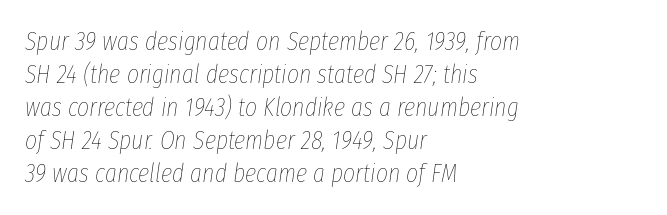
The image shows 26 px text type, italic (leaning right); set left-aligned, normal line spacing (1.27x), normal letter spacing, not underlined.
